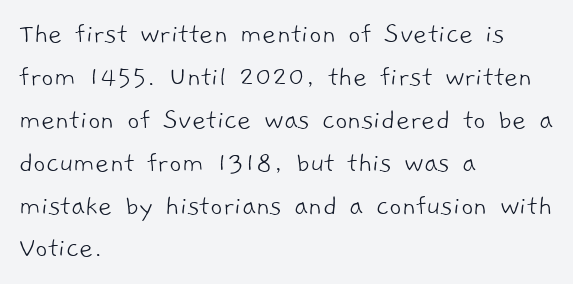
Q: Is the text bold? A: No.
Q: Is the typeface a serif or a sans-serif typeface? A: Sans-serif.
Q: Is the text underlined? A: No.
Q: How is the paragraph aligned? A: Left-aligned.
Q: Is the spacing between letters normal or unusually wide? A: Normal.
Q: Is the spacing between lines tight, normal or loose? A: Normal.
Q: Width (condensed, normal, or wide)? A: Normal.
Q: Stroke contrast? A: Low.
Q: x-height? A: Medium.
Q: Monospaced? A: No.
